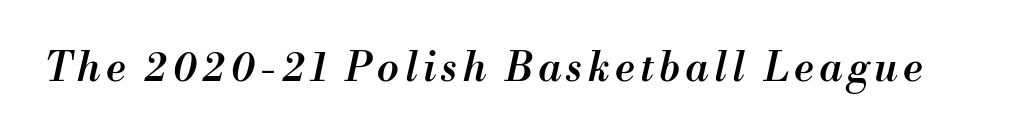
Q: Is the text bold? A: Semi-bold.
Q: Is the text italic (slanted)? A: Yes, it leans right by about 13 degrees.
Q: Is the text underlined? A: No.
Q: Width (condensed, normal, or wide)? A: Normal.
Q: Stroke contrast? A: Medium.
Q: x-height? A: Small.
Q: Monospaced? A: No.
